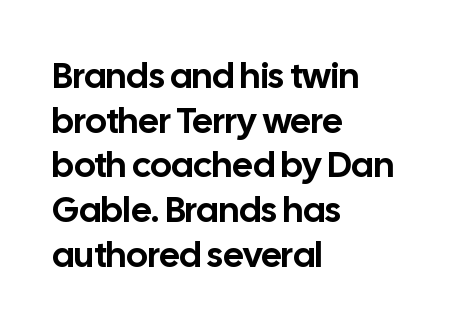
Q: Is the text italic (slanted)? A: No, it is upright.
Q: Is the typeface a serif or a sans-serif typeface? A: Sans-serif.
Q: Is the text underlined? A: No.
Q: How is the paragraph aligned? A: Left-aligned.
Q: Is the spacing between letters normal or unusually wide? A: Normal.
Q: Width (condensed, normal, or wide)? A: Normal.
Q: Stroke contrast? A: Low.
Q: x-height? A: Medium.
Q: Monospaced? A: No.
